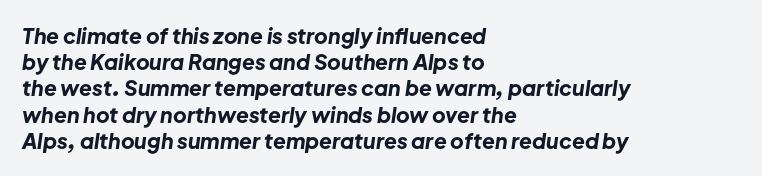
The image shows 21 px bold type, italic (leaning right); set left-aligned, normal line spacing (1.25x), normal letter spacing, not underlined.
